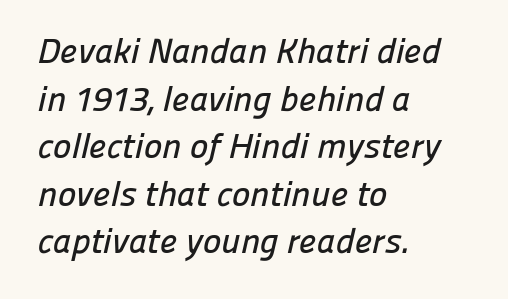
Q: Is the typeface a serif or a sans-serif typeface? A: Sans-serif.
Q: Is the text underlined? A: No.
Q: How is the paragraph aligned? A: Left-aligned.
Q: Is the spacing between letters normal or unusually wide? A: Normal.
Q: Is the spacing between lines tight, normal or loose? A: Normal.
Q: Width (condensed, normal, or wide)? A: Normal.
Q: Stroke contrast? A: Low.
Q: x-height? A: Medium.
Q: Monospaced? A: No.
